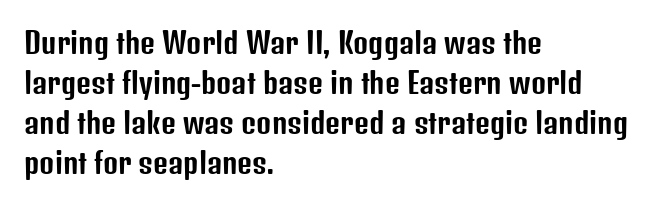
This sample keeps an unexceptional amount of space between lines. The text was rendered using a sans face with plain stroke endings. The passage shown is typed in a proportional face where columns would drift. No word sits above an underline. Between one letter and the next there's only the usual sliver of space. This sample uses an upright cut, with every glyph sitting square on the baseline.
